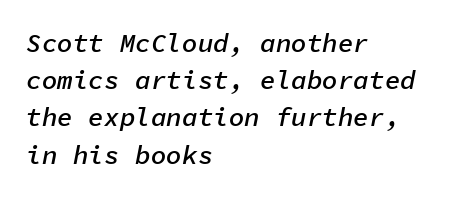
The specimen omits any rule beneath the text block's lines. Semibold letterforms, between regular and bold. Honestly, the letter spacing is just normal — you wouldn't notice it. This sample uses an oblique cut, with every glyph tilted off the vertical. The rendering anchors every line to the left-hand side. The space between consecutive lines is moderate.
